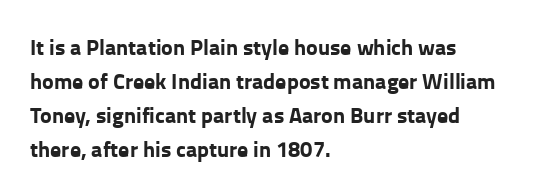
{"italic": "no", "bold": "yes", "underline": "no", "align": "left", "line_spacing": "normal", "line_spacing_ratio": 1.54, "letter_spacing": "normal", "letter_spacing_em": 0.0, "glyph_px": 22}
